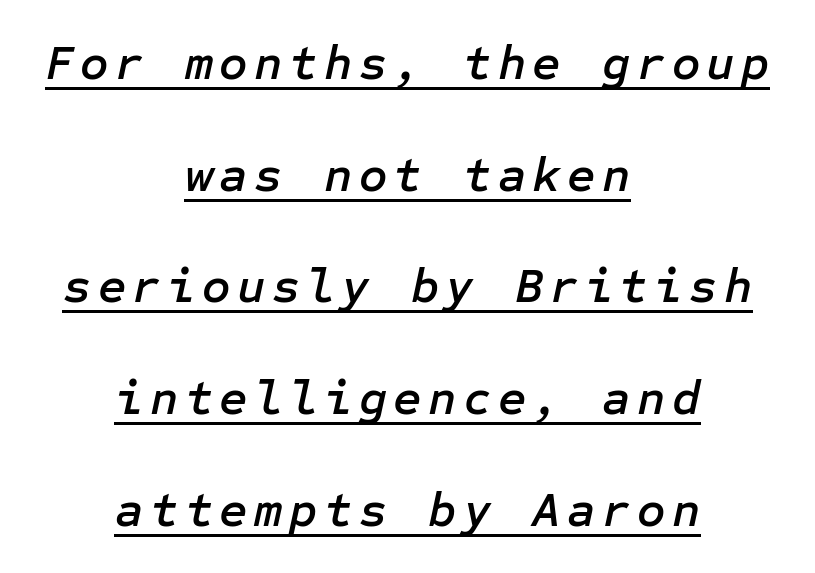
{"italic": "yes", "lean": "right", "slant_degrees": 12, "width": "normal", "stroke_contrast": "low", "x_height": "medium", "underline": "yes", "align": "center", "line_spacing": "loose", "line_spacing_ratio": 2.28, "glyph_px": 49}
